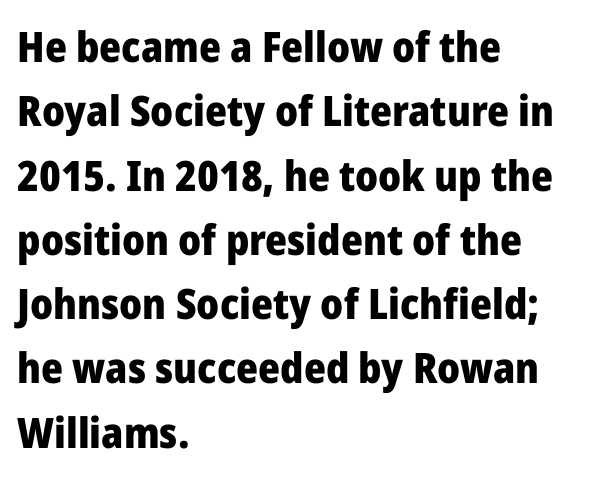
This sample keeps an unexceptional amount of space between lines. Where is the straight margin? On the left. Compared with typical body copy, the letter spacing here is the same. The face used here has the dense, thick strokes of a bold. No italicization has been applied; the sample stays upright.
